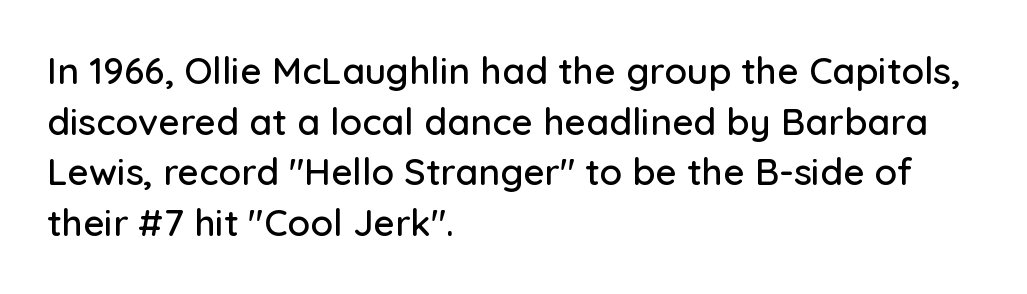
The image shows 37 px sans-serif type, upright; set left-aligned, normal line spacing (1.37x), normal letter spacing, not underlined; low stroke contrast and a medium x-height.
